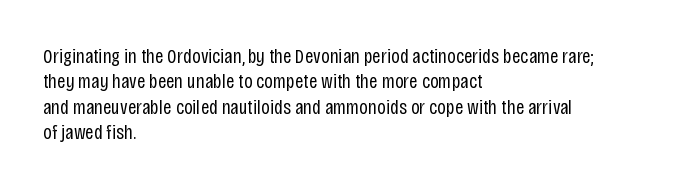
A bare baseline throughout the passage. Line beginnings align vertically; line endings do not. This sample uses plain, unmodified letter spacing. Posture: straight, roman, zero tilt. Is this a heavy cut? Hardly; it is regular or lighter.
